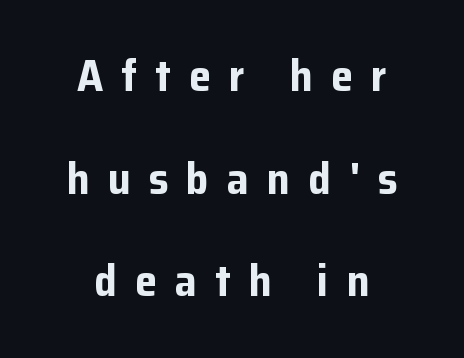
The passage shown is typed in a proportional face where columns would drift. This sample uses a sans-serif face. Plain, unruled lines of type. I'd describe the lettering as bold — thick and assertive.
